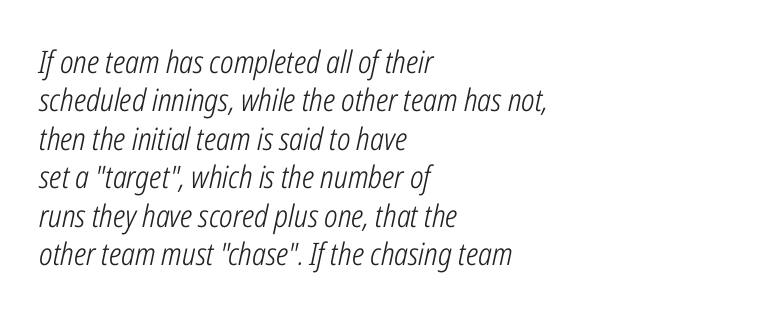
The image shows 31 px light, condensed type, italic (leaning right); set left-aligned, line spacing 1.24x, normal letter spacing, not underlined; low stroke contrast and a medium x-height.
